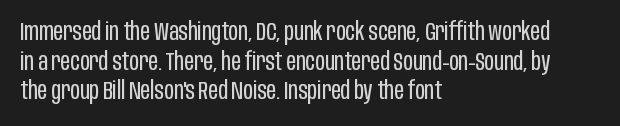
The image shows 24 px text type, upright; set left-aligned, line spacing 1.23x, normal letter spacing, not underlined.
